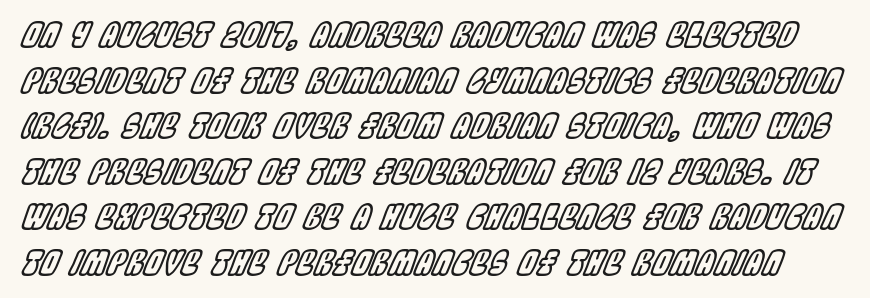
The image shows 33 px condensed type, italic (leaning right); set normal line spacing (1.38x), normal letter spacing, not underlined; a large x-height.
